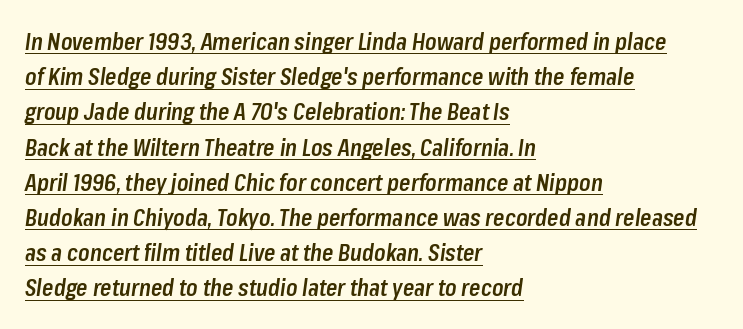
The font's italic variant was chosen for this text. Default kerning and tracking; the words read as compact shapes. The rag falls on the right side of this text block. A normal amount of white space separates one row of letters from the next. Decoration check: the copy is underlined.
